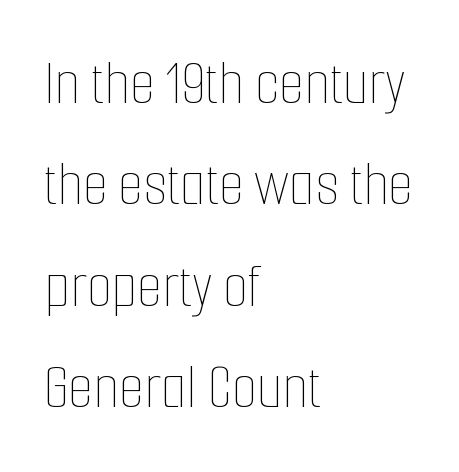
{"italic": "no", "bold": "no", "weight": "thin", "width": "condensed", "stroke_contrast": "low", "x_height": "medium", "monospaced": "no", "underline": "no", "align": "left", "line_spacing": "normal", "line_spacing_ratio": 1.56, "letter_spacing": "normal", "letter_spacing_em": 0.0, "glyph_px": 65}
